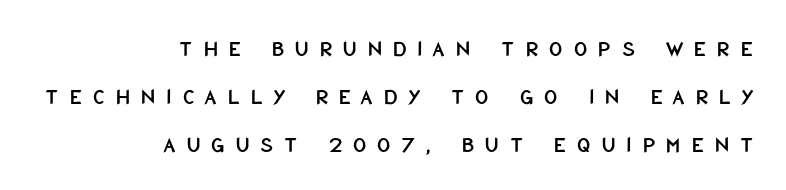
The image shows 23 px text type, upright; set right-aligned, loose line spacing (2.08x), unusually wide letter spacing (+0.48 em), not underlined.
